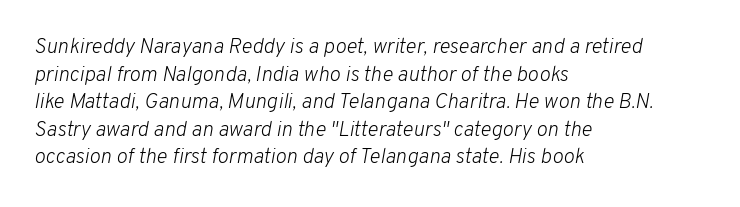
{"italic": "yes", "lean": "right", "slant_degrees": 10, "bold": "no", "underline": "no", "align": "left", "line_spacing": "normal", "line_spacing_ratio": 1.31, "letter_spacing": "normal", "letter_spacing_em": 0.0, "glyph_px": 21}
